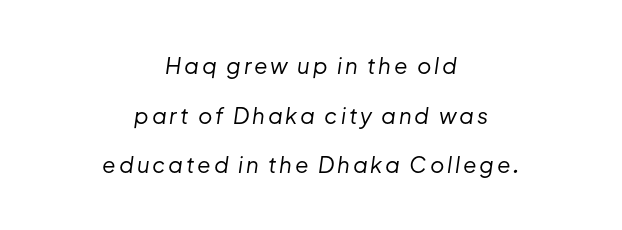
The image shows 22 px text type, italic (leaning right); set centered, loose line spacing (2.26x), not underlined.
